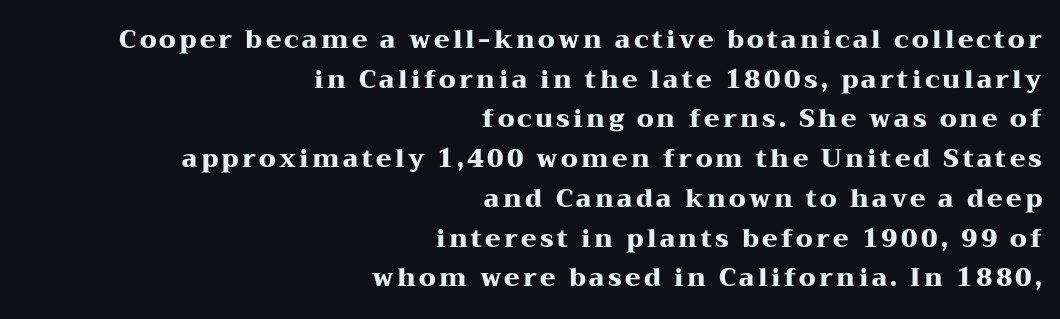
Q: Is the text bold? A: Yes.
Q: Is the text italic (slanted)? A: No, it is upright.
Q: Is the text underlined? A: No.
Q: How is the paragraph aligned? A: Right-aligned.
Q: Is the spacing between lines tight, normal or loose? A: Normal.
